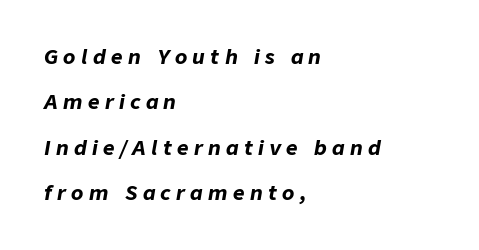
This is oblique type, the kind used for emphasis or titles. The rendering anchors every line to the left-hand side. Every letter is thick-stroked: bold, no question. Students, note that the glyphs here are deliberately spaced far apart. Letters rest on an invisible, unmarked baseline.
